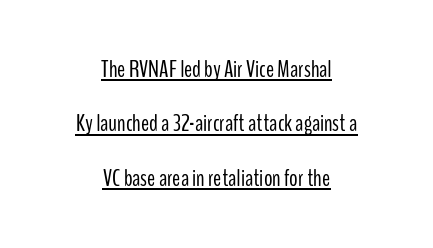
{"italic": "no", "bold": "no", "underline": "yes", "align": "center", "line_spacing": "loose", "line_spacing_ratio": 2.27, "letter_spacing": "normal", "letter_spacing_em": 0.0, "glyph_px": 24}
